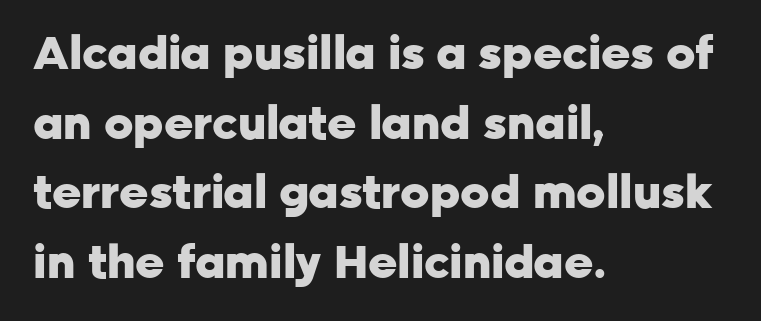
{"serif": "no", "italic": "no", "bold": "yes", "weight": "heavy", "width": "normal", "stroke_contrast": "low", "x_height": "medium", "monospaced": "no", "underline": "no", "align": "left", "line_spacing": "normal", "line_spacing_ratio": 1.55, "letter_spacing": "normal", "letter_spacing_em": 0.0, "glyph_px": 45}
